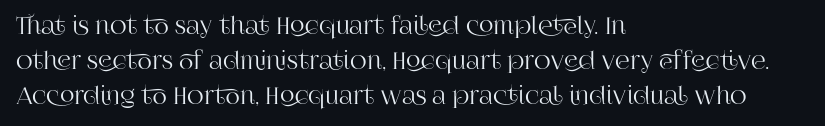
Q: Is the text italic (slanted)? A: No, it is upright.
Q: Is the text underlined? A: No.
Q: How is the paragraph aligned? A: Left-aligned.
Q: Is the spacing between letters normal or unusually wide? A: Normal.
Q: Is the spacing between lines tight, normal or loose? A: Normal.
